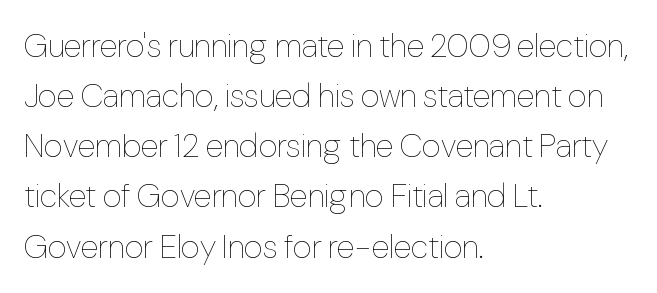
Q: Is the text bold? A: No.
Q: Is the text italic (slanted)? A: No, it is upright.
Q: Is the text underlined? A: No.
Q: How is the paragraph aligned? A: Left-aligned.
Q: Is the spacing between letters normal or unusually wide? A: Normal.
Q: Is the spacing between lines tight, normal or loose? A: Normal.
Q: Width (condensed, normal, or wide)? A: Condensed.
Q: Stroke contrast? A: Low.
Q: x-height? A: Medium.
Q: Monospaced? A: No.
